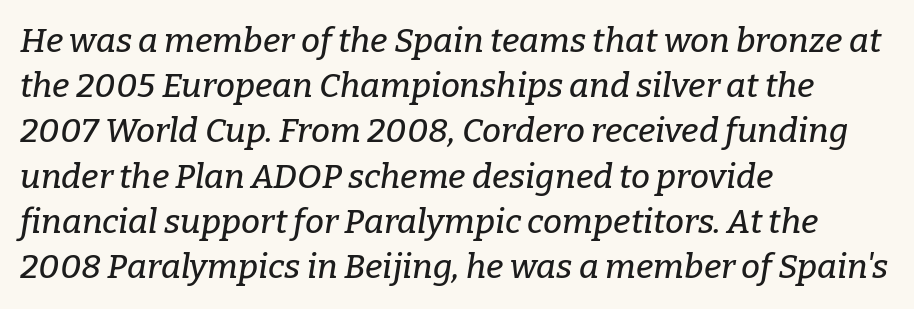
{"serif": "yes", "italic": "yes", "lean": "right", "slant_degrees": 9, "width": "normal", "stroke_contrast": "low", "x_height": "medium", "monospaced": "no", "underline": "no", "align": "left", "line_spacing": "normal", "line_spacing_ratio": 1.33, "letter_spacing": "normal", "letter_spacing_em": 0.0, "glyph_px": 34}
